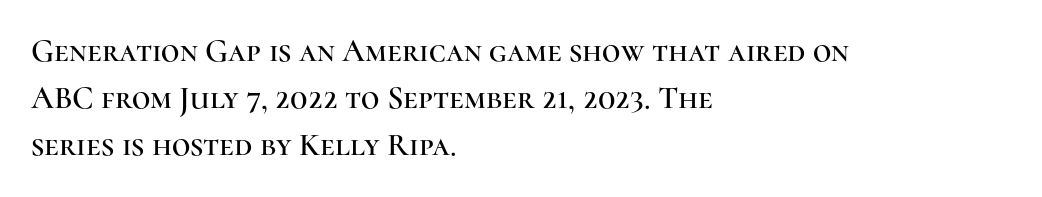
{"serif": "yes", "italic": "no", "width": "normal", "stroke_contrast": "high", "x_height": "medium", "monospaced": "no", "underline": "no", "align": "left", "line_spacing": "normal", "line_spacing_ratio": 1.47, "letter_spacing": "normal", "letter_spacing_em": 0.0, "glyph_px": 32}
